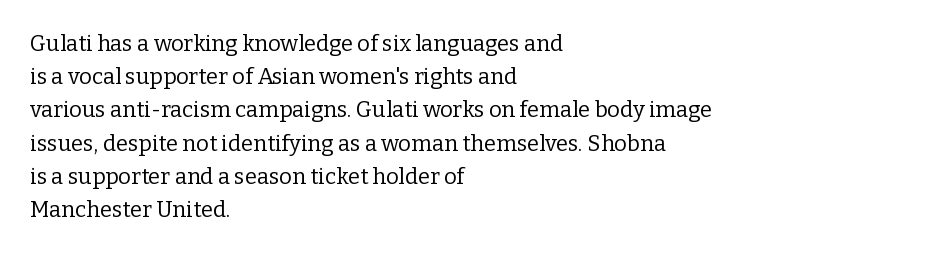
Q: Is the text bold? A: No.
Q: Is the text italic (slanted)? A: No, it is upright.
Q: Is the text underlined? A: No.
Q: How is the paragraph aligned? A: Left-aligned.
Q: Is the spacing between letters normal or unusually wide? A: Normal.
Q: Is the spacing between lines tight, normal or loose? A: Normal.
